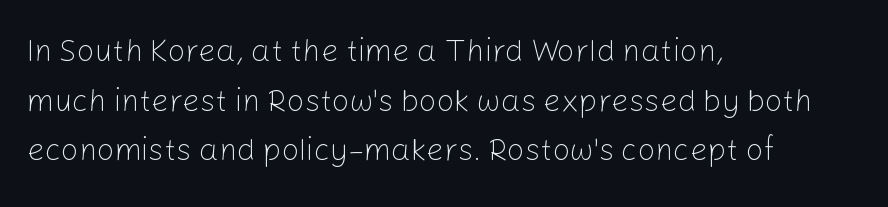
The image shows 31 px light sans-serif type, upright; set left-aligned, normal line spacing (1.6x), normal letter spacing, not underlined; low stroke contrast and a medium x-height.
